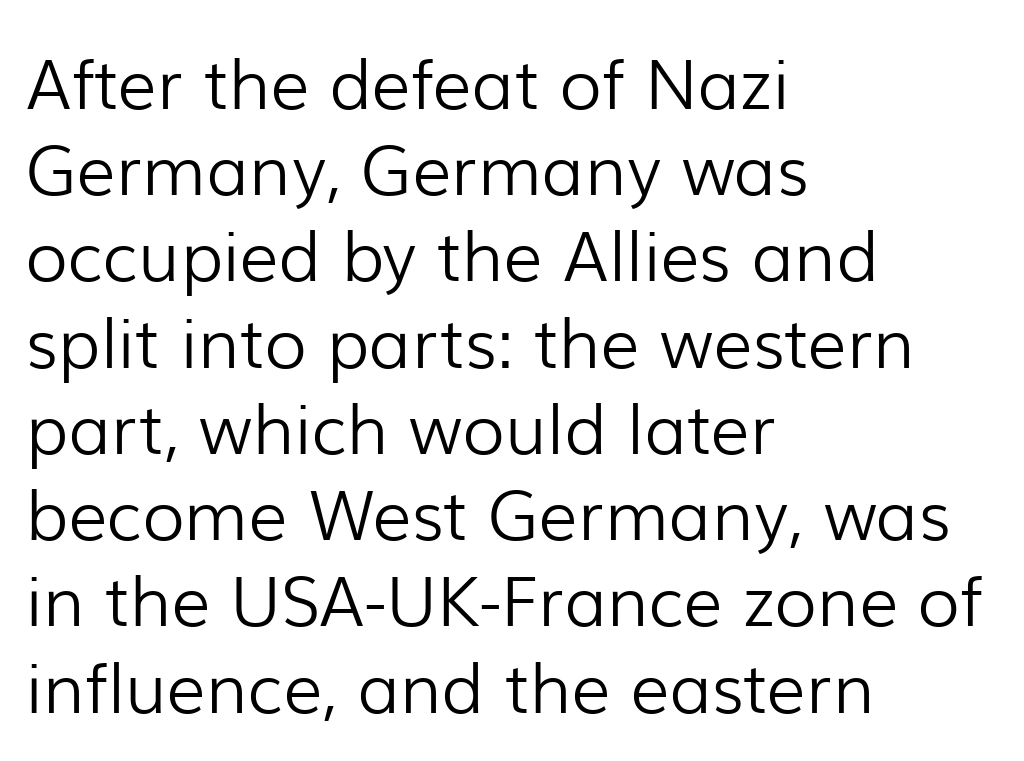
The image shows 69 px light sans-serif type, upright; set left-aligned, normal line spacing (1.25x), normal letter spacing, not underlined; low stroke contrast and a medium x-height.
